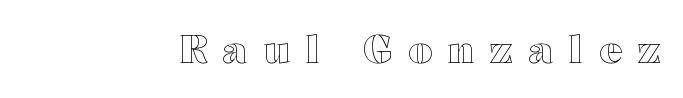
Q: Is the text italic (slanted)? A: No, it is upright.
Q: Is the text underlined? A: No.
Q: Is the spacing between letters normal or unusually wide? A: Unusually wide.
Q: Width (condensed, normal, or wide)? A: Wide.
Q: x-height? A: Medium.
Q: Monospaced? A: No.
